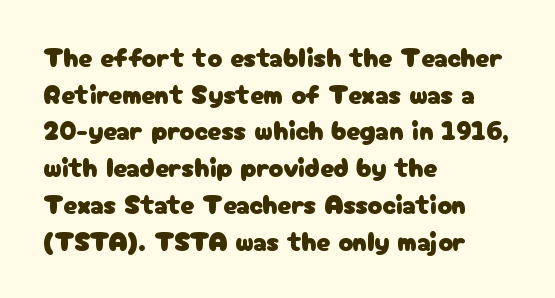
The image shows 27 px text type, upright; set left-aligned, normal line spacing (1.36x), normal letter spacing, not underlined.
